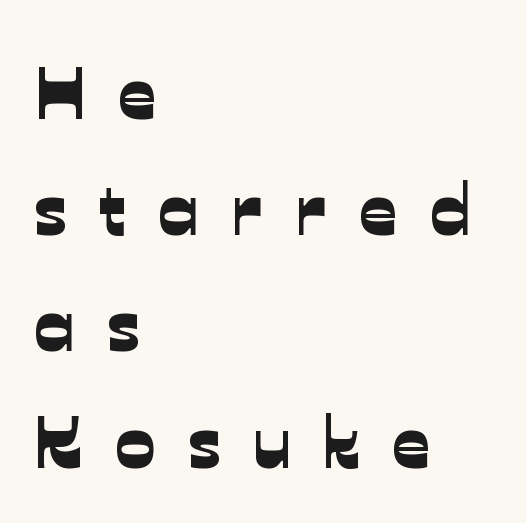
The image shows 75 px sans-serif type; set left-aligned, normal line spacing (1.55x), unusually wide letter spacing (+0.43 em), not underlined; low stroke contrast and a medium x-height.
